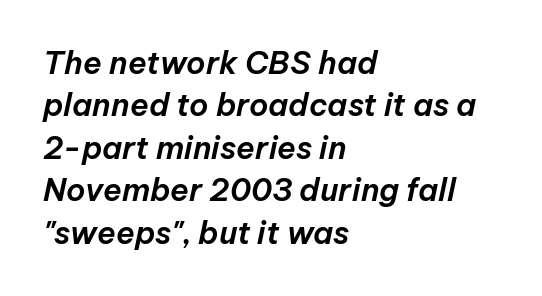
The face used here is proportionally spaced, like ordinary book or web type. One-word summary of the alignment: left. Letter spacing: default. Type without underlining. This sample keeps an unexceptional amount of space between lines. The glyphs look as if they've been sheared to an angle.
